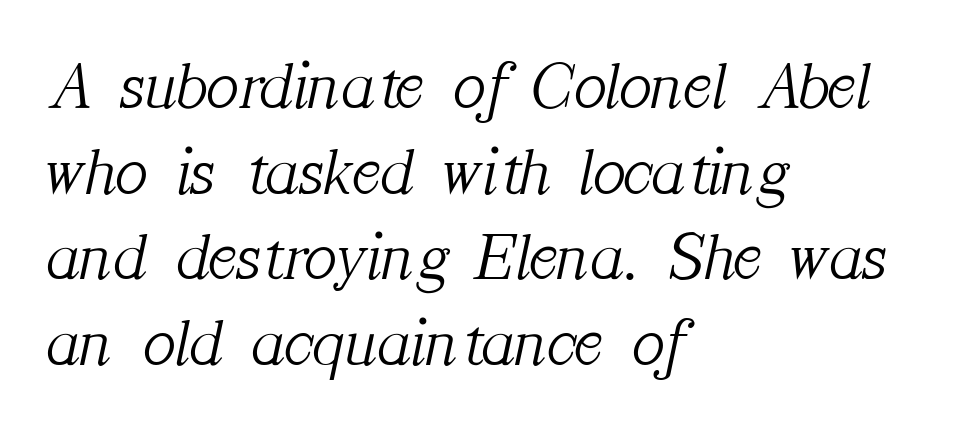
The passage shown leans; its letterforms are oblique. Spacing between characters is what you'd get straight out of the box. Is the type heavy? It reads as light-to-regular instead. This rendering features lettering with no underline. Here the designer chose a conventional face with non-uniform glyph widths.
